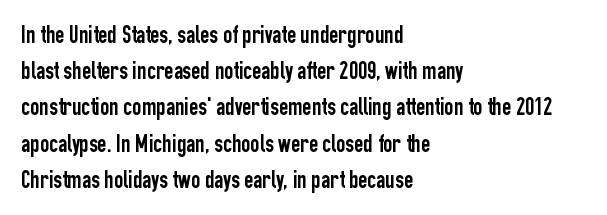
This sample keeps an unexceptional amount of space between lines. Characters follow at the spacing the type designer built in. Leftover space on each line is placed entirely after the last word. Nobody drew a line under any word here. The font's upright variant was chosen for this text.
